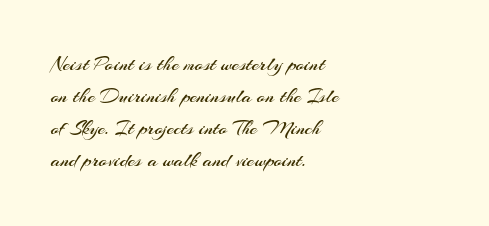
The image shows 21 px text type; set left-aligned, normal line spacing (1.53x), normal letter spacing, not underlined.
